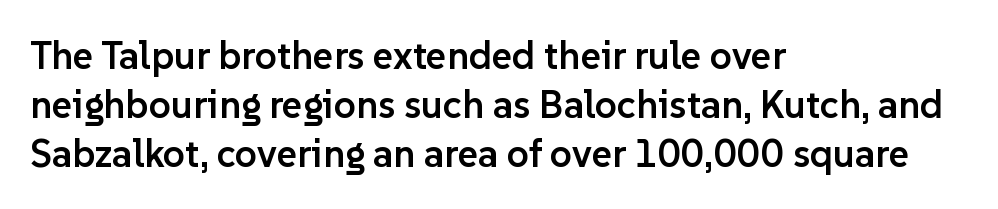
The image shows 39 px semibold sans-serif type, upright; set left-aligned, normal line spacing (1.26x), normal letter spacing, not underlined; low stroke contrast and a medium x-height.
